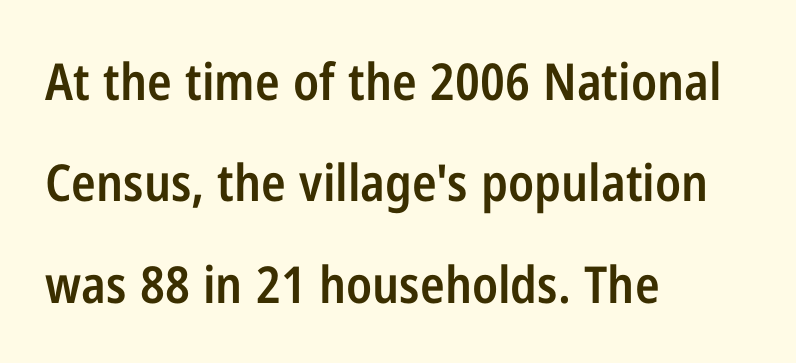
{"serif": "no", "italic": "no", "bold": "semi", "weight": "semibold", "width": "condensed", "stroke_contrast": "low", "x_height": "medium", "monospaced": "no", "underline": "no", "align": "left", "line_spacing": "loose", "line_spacing_ratio": 1.99, "letter_spacing": "normal", "letter_spacing_em": 0.0, "glyph_px": 51}
